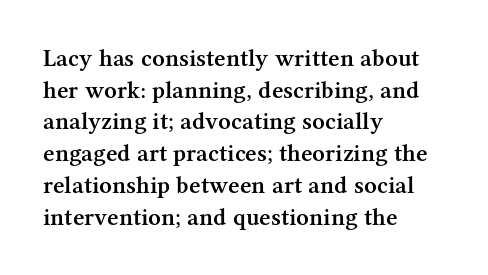
A semibold gives these letters moderate extra thickness, short of bold. The vertical gap from one line to the next is medium. The axis of the letterforms is exactly vertical. A typesetter would call this zero additional tracking. Plain, unruled lines of type. Leftover space on each line is placed entirely after the last word.
